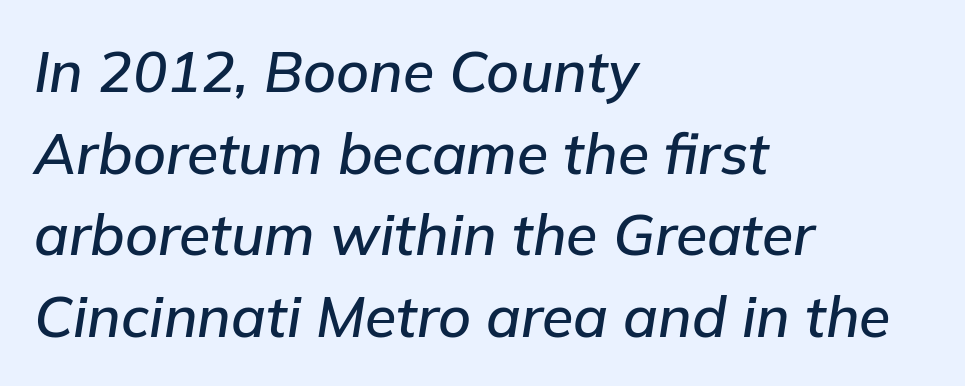
The image shows 57 px text type, italic (leaning right); set left-aligned, normal line spacing (1.43x), normal letter spacing, not underlined; low stroke contrast and a medium x-height.
